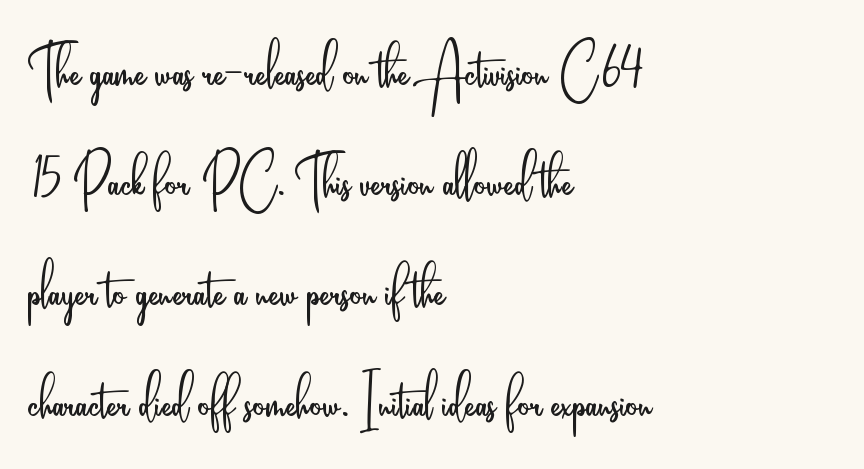
{"serif": "no", "bold": "no", "weight": "light", "width": "condensed", "stroke_contrast": "low", "x_height": "small", "monospaced": "no", "underline": "no", "align": "left", "line_spacing": "normal", "line_spacing_ratio": 1.47, "letter_spacing": "normal", "letter_spacing_em": 0.0, "glyph_px": 75}
